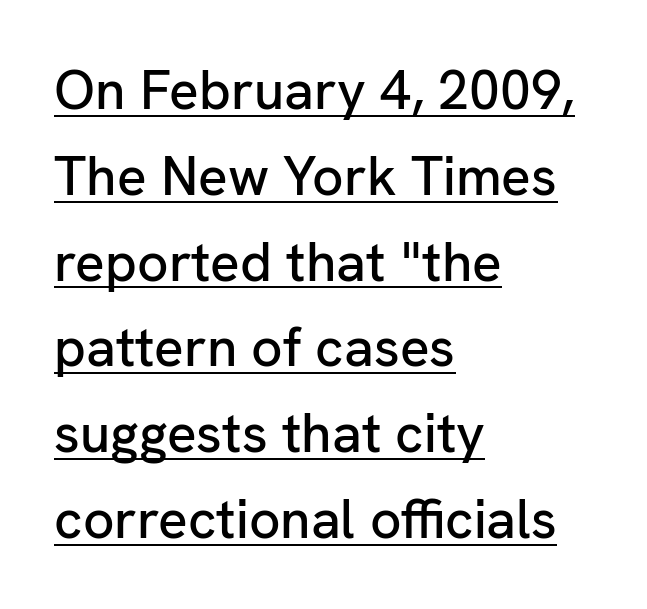
{"serif": "no", "italic": "no", "width": "normal", "stroke_contrast": "low", "x_height": "medium", "monospaced": "no", "underline": "yes", "align": "left", "line_spacing": "normal", "line_spacing_ratio": 1.56, "letter_spacing": "normal", "letter_spacing_em": 0.0, "glyph_px": 55}
